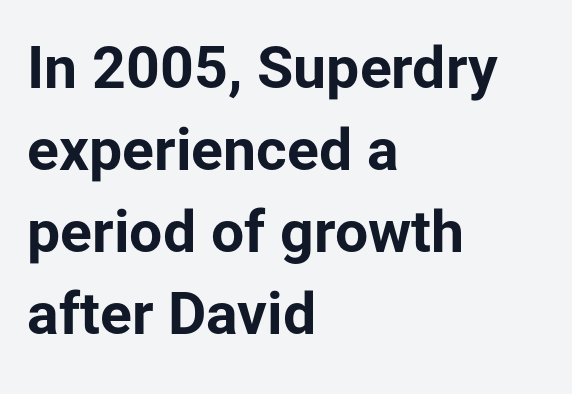
The letters stand straight up with perfectly vertical stems. Does extra space separate the letters? No, they use regular spacing. Plenty of ink on the page — the face is bold. Typographically, this falls in the sans-serif category.
